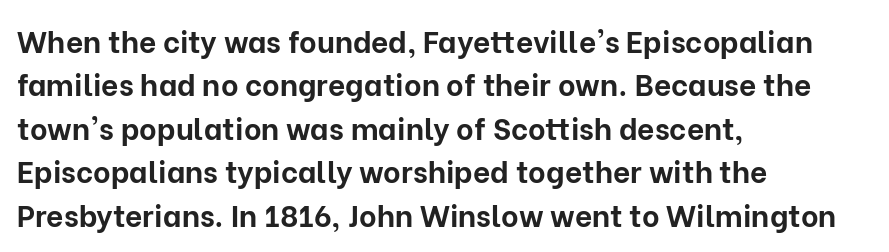
Words float on clear page, feet unadorned. Vertical strokes here are truly vertical. Typographic density is high because the face is bold. Spacing between characters is what you'd get straight out of the box. Every row of glyphs begins at an identical x-position on the left.
